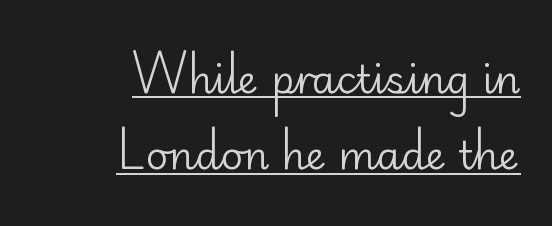
A student would call this right alignment; a typographer would say flush right, rag left. The strokes carry an ordinary text weight at most. Is this a fixed-width face? No — the glyphs have proportional, varying widths. Each line of the rendering has a horizontal stroke beneath the glyphs. Upright lettering throughout. This sample trades compactness for vertical openness between lines.
